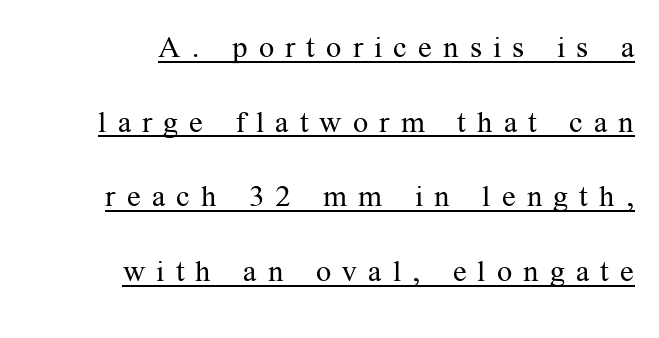
Q: Is the text bold? A: No.
Q: Is the text italic (slanted)? A: No, it is upright.
Q: Is the typeface a serif or a sans-serif typeface? A: Serif.
Q: Is the text underlined? A: Yes.
Q: How is the paragraph aligned? A: Right-aligned.
Q: Is the spacing between letters normal or unusually wide? A: Unusually wide.
Q: Is the spacing between lines tight, normal or loose? A: Loose.
Q: Width (condensed, normal, or wide)? A: Normal.
Q: Stroke contrast? A: Medium.
Q: x-height? A: Medium.
Q: Monospaced? A: No.
